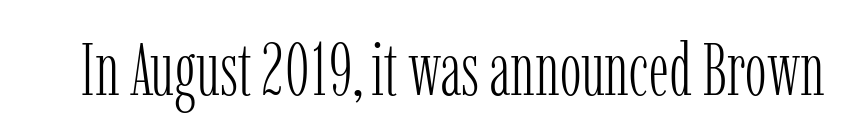
The image shows 73 px light, condensed serif type, upright; set normal letter spacing, not underlined; low stroke contrast and a medium x-height.
